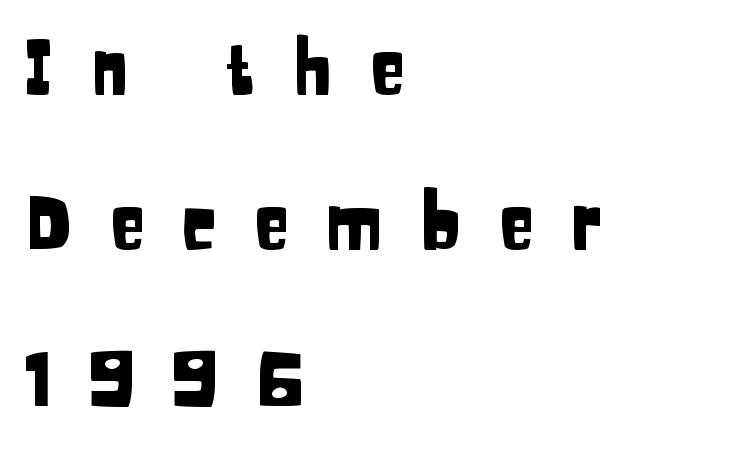
The image shows 74 px condensed sans-serif type, upright; set left-aligned, loose line spacing (2.1x), unusually wide letter spacing (+0.49 em), not underlined; low stroke contrast and a large x-height.
